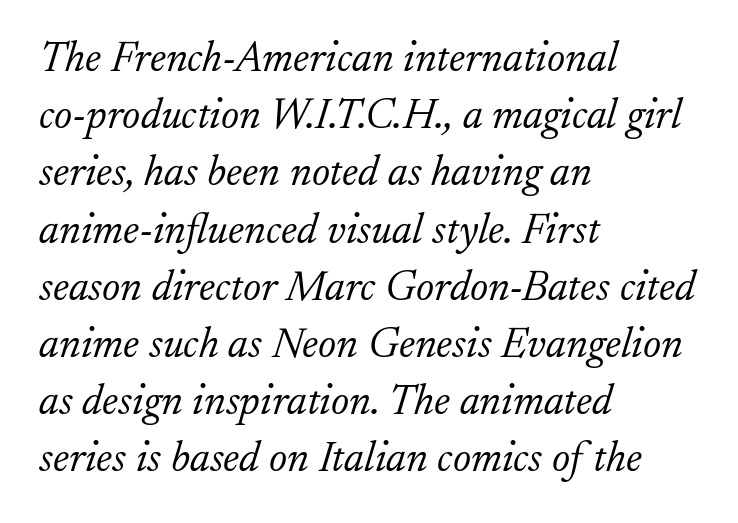
Type without underlining. Spacing between characters is what you'd get straight out of the box. Are there feet on the stems? There are — it's a serif. On a weight scale, this lands at 450 or below. A normal amount of white space separates one row of letters from the next.
